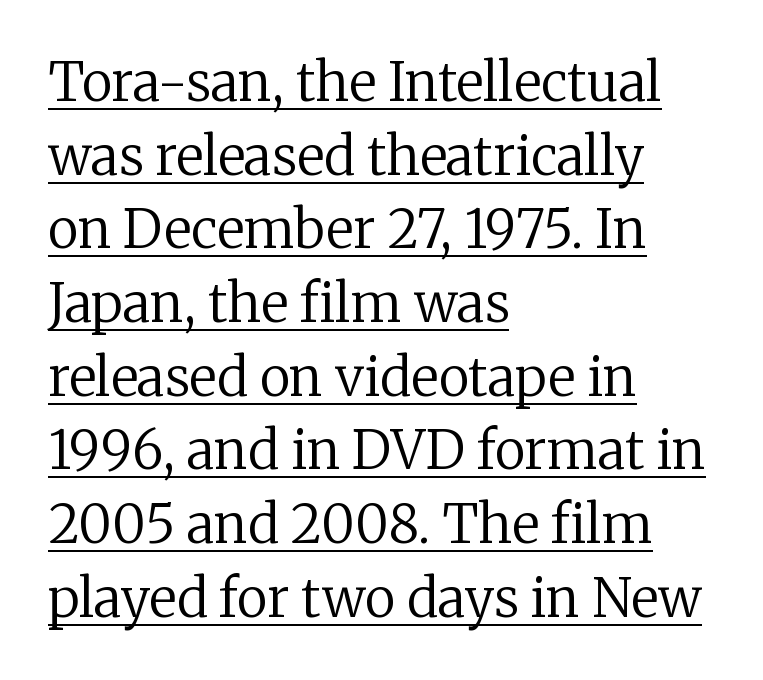
The lettering stays uniformly vertical, giving the passage a roman look. Weight: in the light-to-regular range. The typesetter chose a ragged-right arrangement here. Caption: standard tracking, unaltered. Evenly set lines give the paragraph a standard silhouette.
